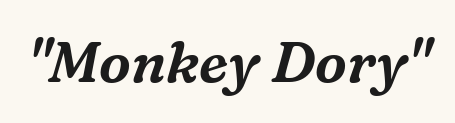
Q: Is the text italic (slanted)? A: Yes, it leans right by about 16 degrees.
Q: Is the typeface a serif or a sans-serif typeface? A: Serif.
Q: Is the text underlined? A: No.
Q: Is the spacing between letters normal or unusually wide? A: Normal.
Q: Width (condensed, normal, or wide)? A: Normal.
Q: Stroke contrast? A: Medium.
Q: x-height? A: Medium.
Q: Monospaced? A: No.
